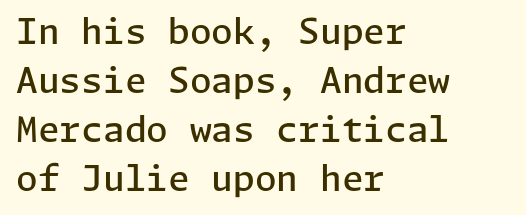
{"serif": "no", "italic": "no", "bold": "semi", "weight": "semibold", "width": "normal", "stroke_contrast": "low", "x_height": "medium", "underline": "no", "align": "left", "line_spacing": "normal", "line_spacing_ratio": 1.4, "letter_spacing": "normal", "letter_spacing_em": 0.0, "glyph_px": 35}
